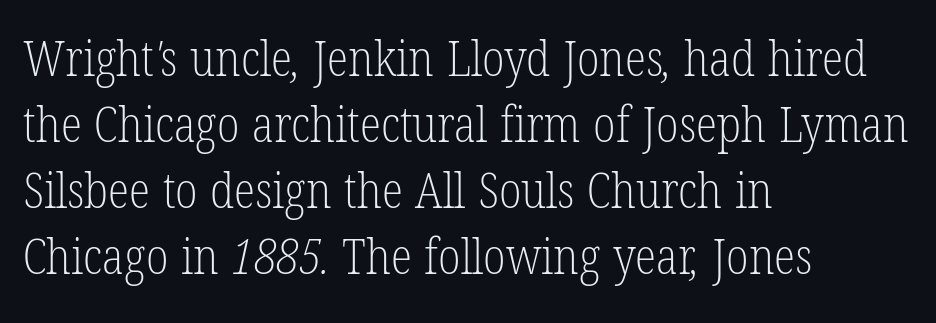
The image shows 49 px light, condensed serif type; set left-aligned, normal line spacing (1.35x), normal letter spacing, not underlined; low stroke contrast and a medium x-height.
